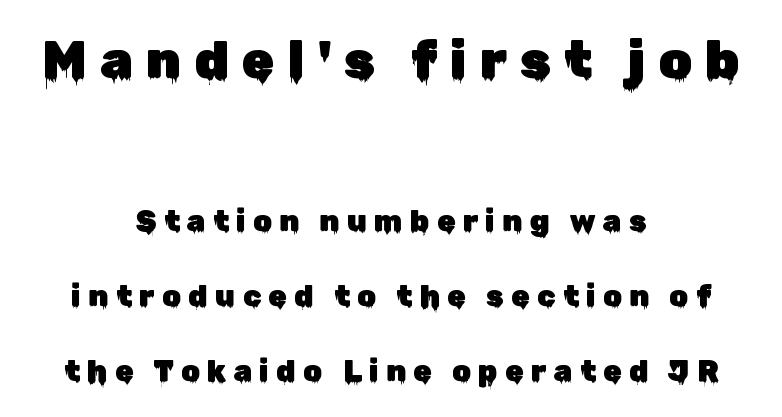
{"serif": "no", "italic": "no", "width": "normal", "stroke_contrast": "low", "x_height": "medium", "monospaced": "no", "underline": "no", "align": "center", "line_spacing": "loose", "line_spacing_ratio": 2.49, "letter_spacing": "wide", "letter_spacing_em": 0.24, "larger_block": "first", "size_ratio": 1.77, "glyph_px": 53}
